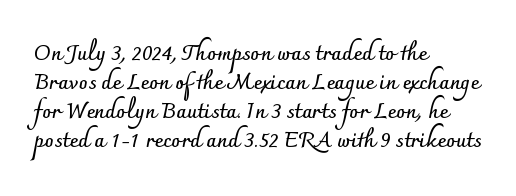
The image shows 21 px bold type; set left-aligned, normal line spacing (1.38x), normal letter spacing, not underlined.
